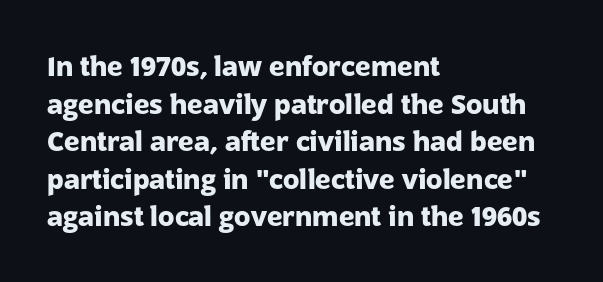
{"italic": "no", "bold": "yes", "underline": "no", "align": "left", "line_spacing": "normal", "line_spacing_ratio": 1.39, "letter_spacing": "normal", "letter_spacing_em": 0.0, "glyph_px": 27}
